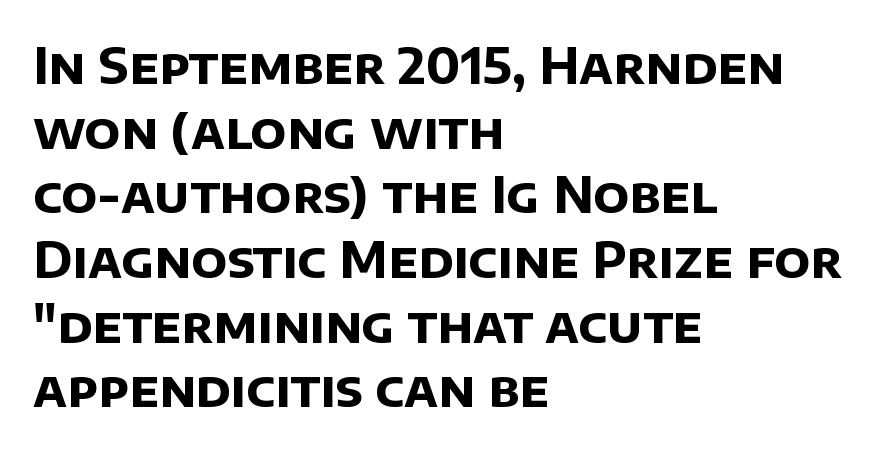
The image shows 49 px bold sans-serif type; set left-aligned, normal line spacing (1.32x), normal letter spacing, not underlined; low stroke contrast and a large x-height.
